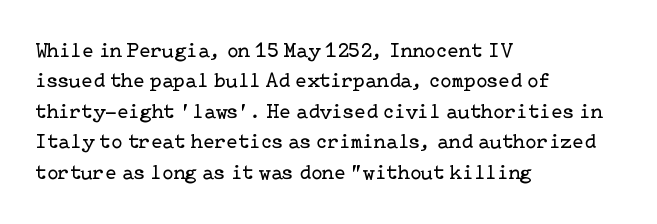
Letter spacing: default. Ink coverage per letter is moderate at most. The rag falls on the right side of this text block. Descenders are the only things crossing below the line. This block has exactly the height ordinary leading produces. This is the regular roman posture of the typeface.
